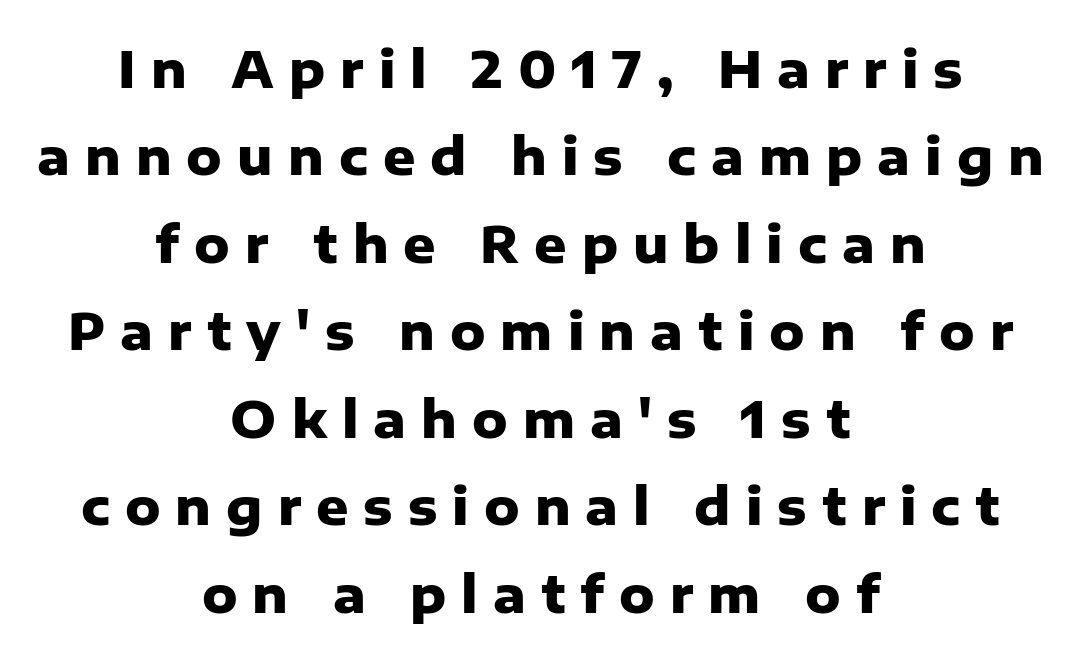
Check the space under the baseline: it is left empty. On the weight axis this lands at bold, roughly 700. Do the characters align in a grid? No, the font is proportional. In terms of letterspacing, this is a distinctly airy, spread setting. A sans-serif font was chosen for this passage. The letters stand upright; this is a roman face.
